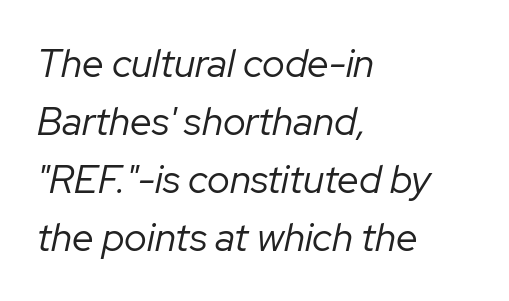
The image shows 39 px regular-weight type, italic (leaning right); set left-aligned, normal line spacing (1.49x), normal letter spacing, not underlined; low stroke contrast and a medium x-height.
